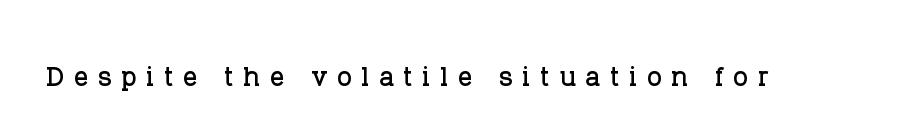
Q: Is the text italic (slanted)? A: No, it is upright.
Q: Is the typeface a serif or a sans-serif typeface? A: Serif.
Q: Is the text underlined? A: No.
Q: Is the spacing between letters normal or unusually wide? A: Unusually wide.
Q: Width (condensed, normal, or wide)? A: Normal.
Q: Stroke contrast? A: Low.
Q: x-height? A: Large.
Q: Monospaced? A: No.
